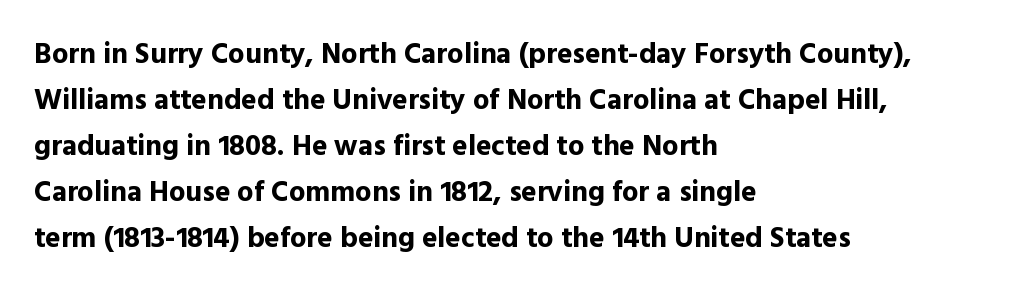
Q: Is the text bold? A: Yes.
Q: Is the text italic (slanted)? A: No, it is upright.
Q: Is the typeface a serif or a sans-serif typeface? A: Sans-serif.
Q: Is the text underlined? A: No.
Q: How is the paragraph aligned? A: Left-aligned.
Q: Is the spacing between letters normal or unusually wide? A: Normal.
Q: Is the spacing between lines tight, normal or loose? A: Normal.
Q: Width (condensed, normal, or wide)? A: Normal.
Q: x-height? A: Medium.
Q: Monospaced? A: No.
